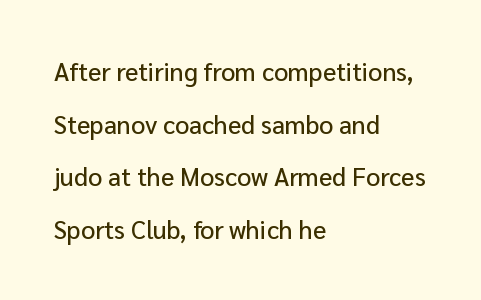
The image shows 25 px text type, upright; set left-aligned, loose line spacing (2.11x), normal letter spacing, not underlined.
